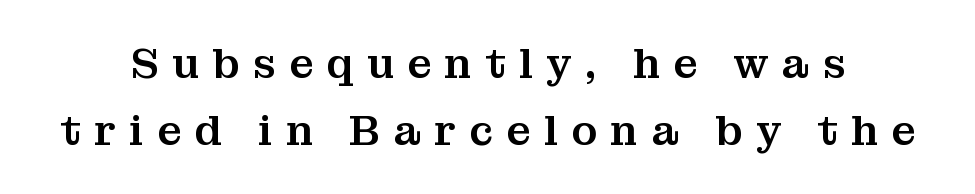
The image shows 42 px serif type, upright; set normal line spacing (1.59x), unusually wide letter spacing (+0.32 em), not underlined; medium stroke contrast and a medium x-height.
